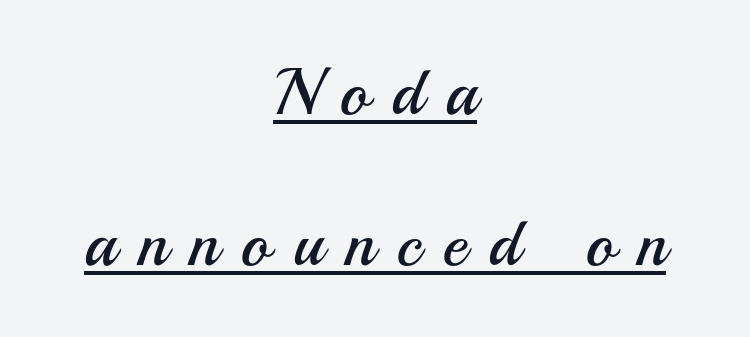
{"serif": "no", "bold": "no", "weight": "regular", "width": "normal", "stroke_contrast": "medium", "x_height": "small", "monospaced": "no", "underline": "yes", "align": "center", "line_spacing": "loose", "line_spacing_ratio": 2.26, "letter_spacing": "wide", "letter_spacing_em": 0.33, "glyph_px": 67}
